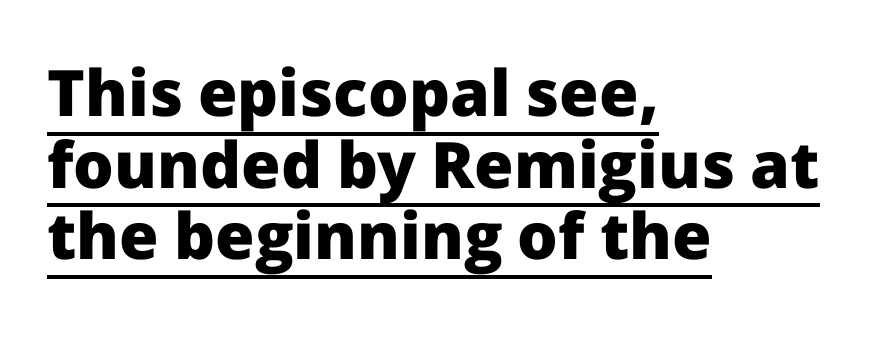
{"serif": "no", "italic": "no", "bold": "yes", "weight": "heavy", "width": "normal", "stroke_contrast": "low", "x_height": "medium", "monospaced": "no", "underline": "yes", "align": "left", "line_spacing": "tight", "line_spacing_ratio": 1.12, "letter_spacing": "normal", "letter_spacing_em": 0.0, "glyph_px": 64}
